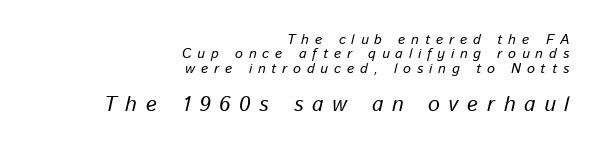
{"italic": "yes", "lean": "right", "slant_degrees": 13, "underline": "no", "align": "right", "line_spacing": "tight", "line_spacing_ratio": 1.03, "letter_spacing": "wide", "letter_spacing_em": 0.42, "larger_block": "second", "size_ratio": 1.5, "glyph_px": 21}
